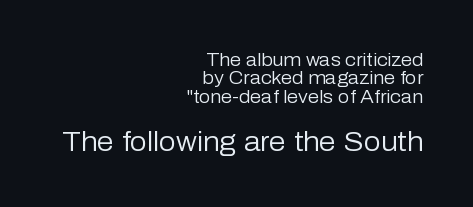
{"italic": "no", "bold": "no", "underline": "no", "align": "right", "line_spacing": "tight", "line_spacing_ratio": 1.02, "letter_spacing": "normal", "letter_spacing_em": 0.0, "larger_block": "second", "size_ratio": 1.5, "glyph_px": 27}
